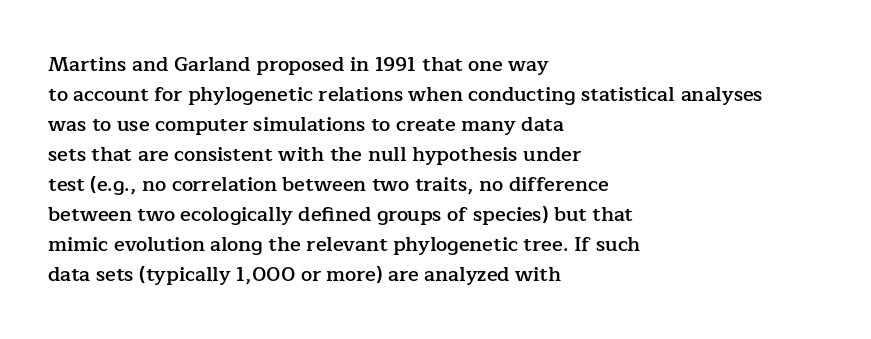
The line-height multiplier appears to be the usual default. This is the regular roman posture of the typeface. This rendering uses left alignment, leaving the right contour irregular. Only glyphs here, with clear space below each row. Default kerning and tracking; the words read as compact shapes.
